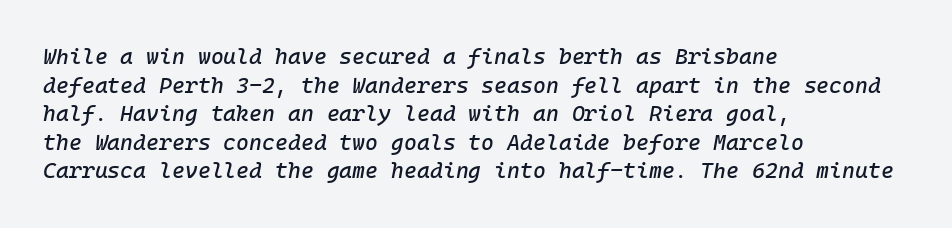
{"italic": "yes", "lean": "right", "slant_degrees": 10, "underline": "no", "align": "left", "line_spacing": "normal", "line_spacing_ratio": 1.3, "letter_spacing": "normal", "letter_spacing_em": 0.0, "glyph_px": 22}
